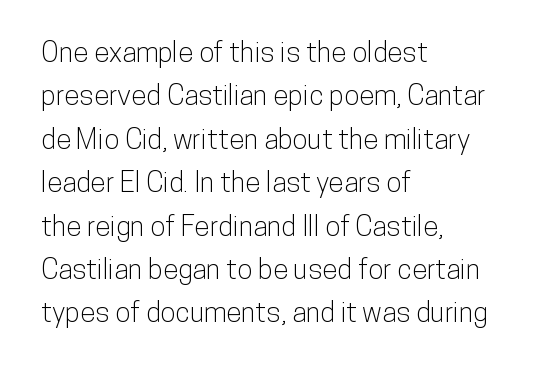
{"serif": "no", "italic": "no", "width": "condensed", "stroke_contrast": "low", "x_height": "medium", "monospaced": "no", "underline": "no", "align": "left", "line_spacing": "normal", "line_spacing_ratio": 1.55, "letter_spacing": "normal", "letter_spacing_em": 0.0, "glyph_px": 28}
